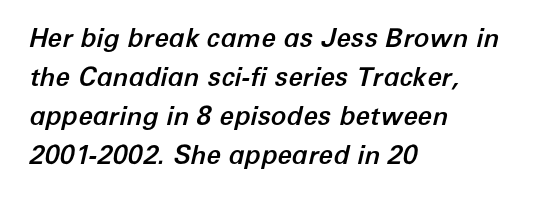
Q: Is the text italic (slanted)? A: Yes, it leans right by about 12 degrees.
Q: Is the text underlined? A: No.
Q: How is the paragraph aligned? A: Left-aligned.
Q: Is the spacing between letters normal or unusually wide? A: Normal.
Q: Is the spacing between lines tight, normal or loose? A: Normal.
